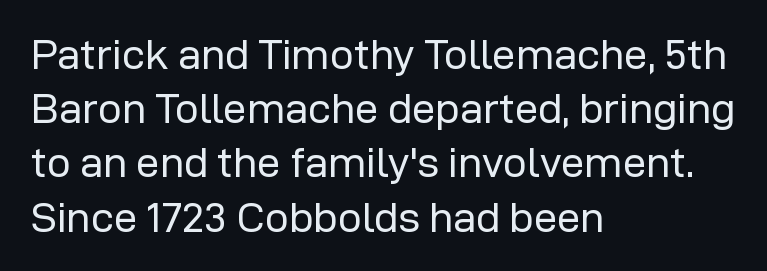
Q: Is the text bold? A: No.
Q: Is the text italic (slanted)? A: No, it is upright.
Q: Is the typeface a serif or a sans-serif typeface? A: Sans-serif.
Q: Is the text underlined? A: No.
Q: How is the paragraph aligned? A: Left-aligned.
Q: Is the spacing between letters normal or unusually wide? A: Normal.
Q: Is the spacing between lines tight, normal or loose? A: Normal.
Q: Width (condensed, normal, or wide)? A: Normal.
Q: Stroke contrast? A: Low.
Q: x-height? A: Medium.
Q: Monospaced? A: No.
